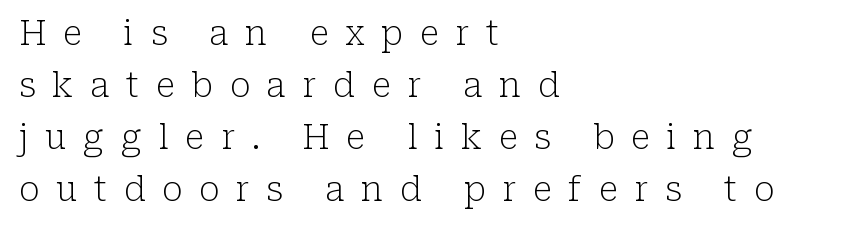
The passage shown is typed in a proportional face where columns would drift. This is roman type, the default non-slanted kind. A serif font was chosen for this passage. Reading down the column, the eye jumps a familiar distance to each next line. Has an underline been added? It has not. The typeface has the unassuming heft of standard copy or less.
